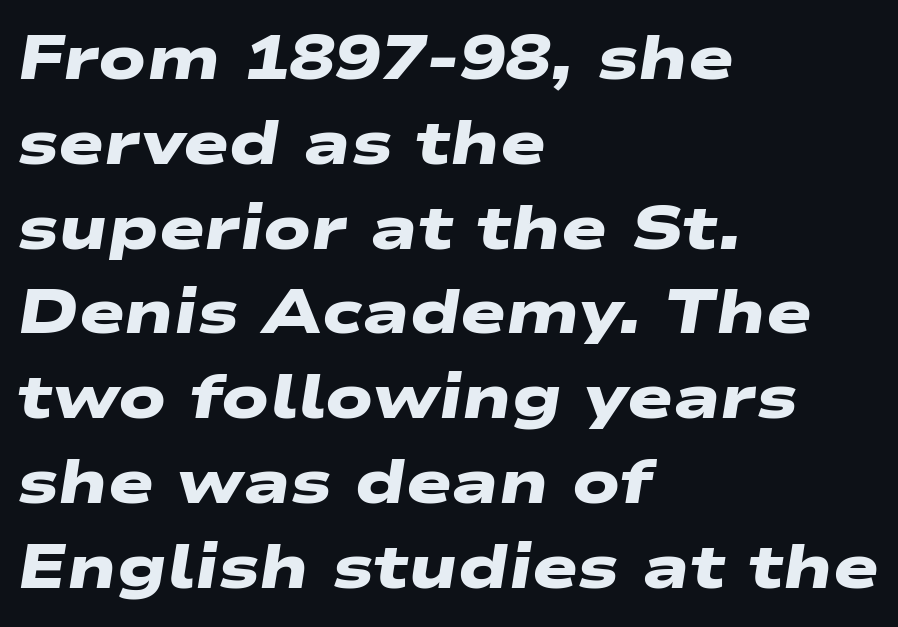
Q: Is the text bold? A: Yes.
Q: Is the typeface a serif or a sans-serif typeface? A: Sans-serif.
Q: Is the text underlined? A: No.
Q: How is the paragraph aligned? A: Left-aligned.
Q: Is the spacing between letters normal or unusually wide? A: Normal.
Q: Is the spacing between lines tight, normal or loose? A: Normal.
Q: Width (condensed, normal, or wide)? A: Wide.
Q: Stroke contrast? A: Low.
Q: x-height? A: Medium.
Q: Monospaced? A: No.
